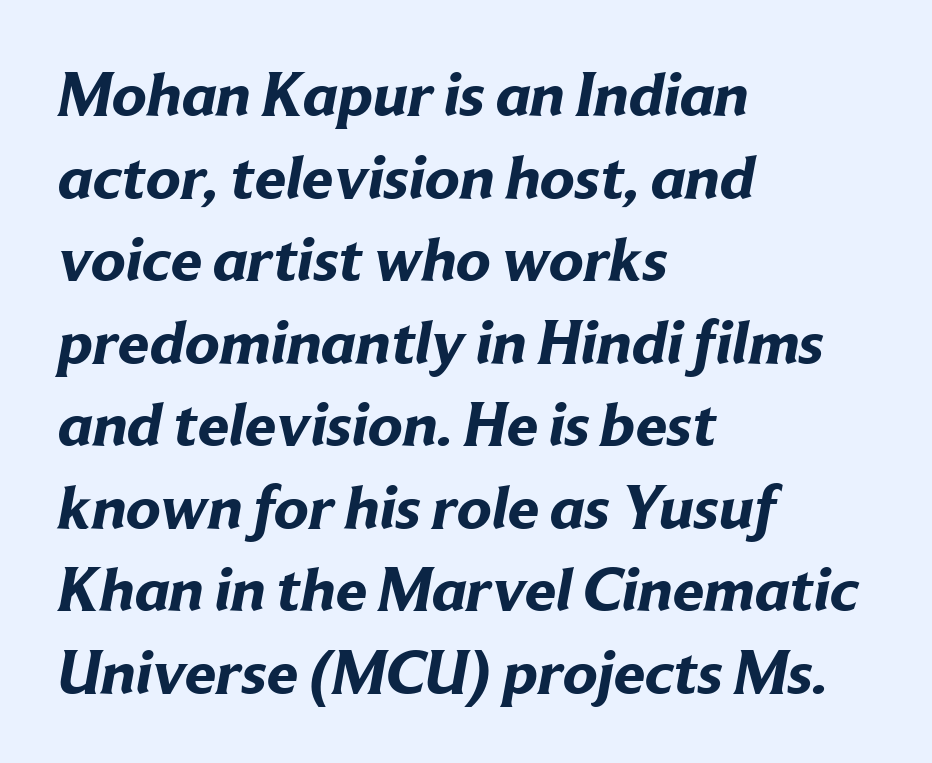
The foot of each line stays bare and open. The rendering uses natural spacing where letterforms have individual widths. A sans-serif font was chosen for this passage. Weight check: bold — yes, fully. Each new line begins a customary step beneath the previous one.
